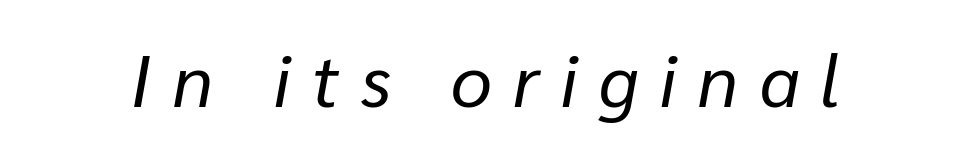
{"italic": "yes", "lean": "right", "slant_degrees": 10, "bold": "no", "weight": "regular", "width": "normal", "stroke_contrast": "low", "x_height": "medium", "monospaced": "no", "underline": "no", "letter_spacing": "wide", "letter_spacing_em": 0.29, "glyph_px": 73}
